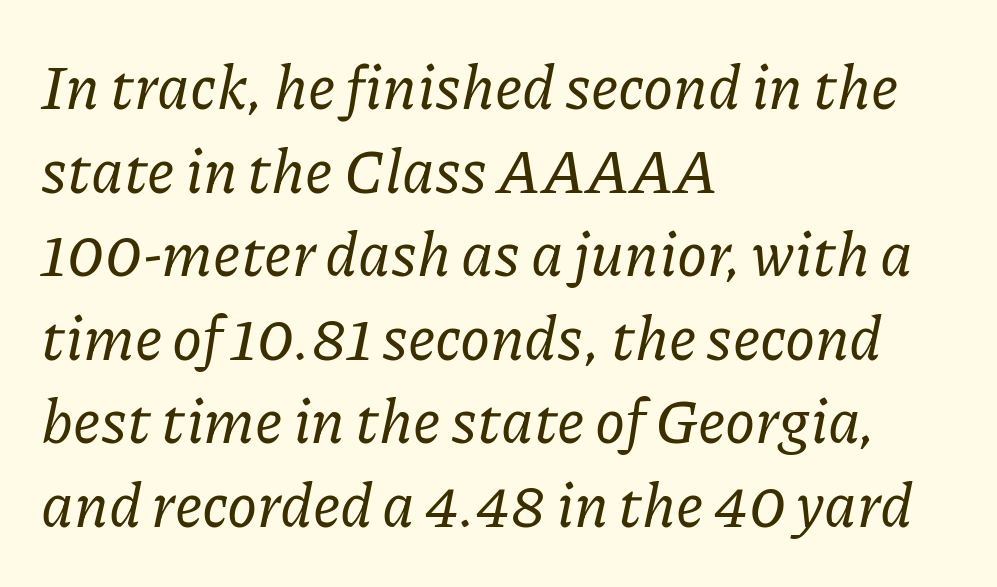
{"serif": "yes", "italic": "yes", "lean": "right", "slant_degrees": 11, "width": "normal", "stroke_contrast": "low", "x_height": "medium", "monospaced": "no", "underline": "no", "align": "left", "line_spacing": "normal", "line_spacing_ratio": 1.37, "letter_spacing": "normal", "letter_spacing_em": 0.0, "glyph_px": 61}
